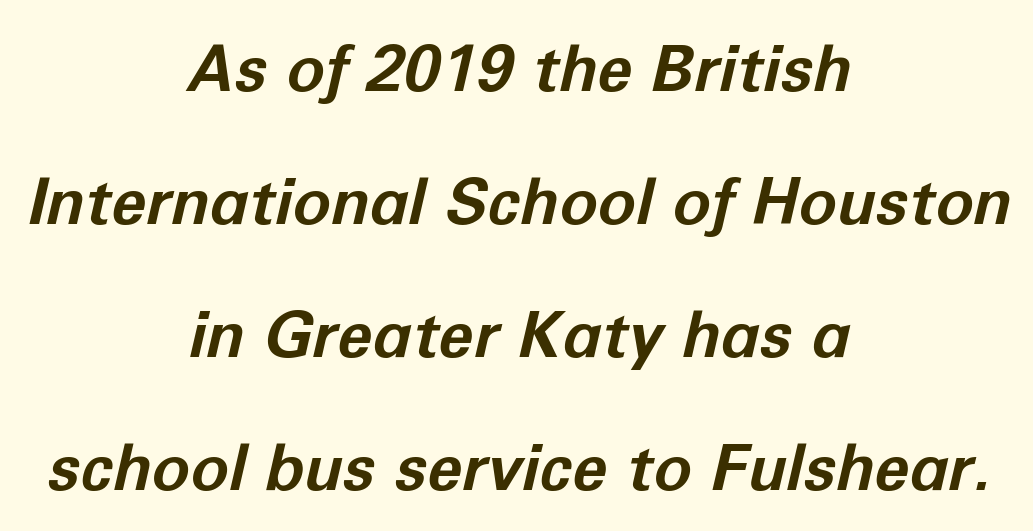
{"italic": "yes", "lean": "right", "slant_degrees": 12, "bold": "yes", "weight": "bold", "width": "normal", "stroke_contrast": "low", "x_height": "medium", "monospaced": "no", "underline": "no", "align": "center", "line_spacing": "loose", "line_spacing_ratio": 2.08, "letter_spacing": "normal", "letter_spacing_em": 0.0, "glyph_px": 64}
